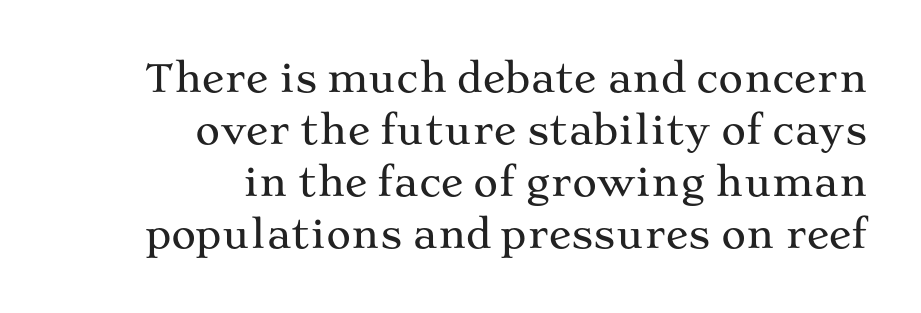
Q: Is the text italic (slanted)? A: No, it is upright.
Q: Is the typeface a serif or a sans-serif typeface? A: Serif.
Q: Is the text underlined? A: No.
Q: How is the paragraph aligned? A: Right-aligned.
Q: Is the spacing between letters normal or unusually wide? A: Normal.
Q: Is the spacing between lines tight, normal or loose? A: Normal.
Q: Width (condensed, normal, or wide)? A: Wide.
Q: Stroke contrast? A: Medium.
Q: x-height? A: Medium.
Q: Monospaced? A: No.
